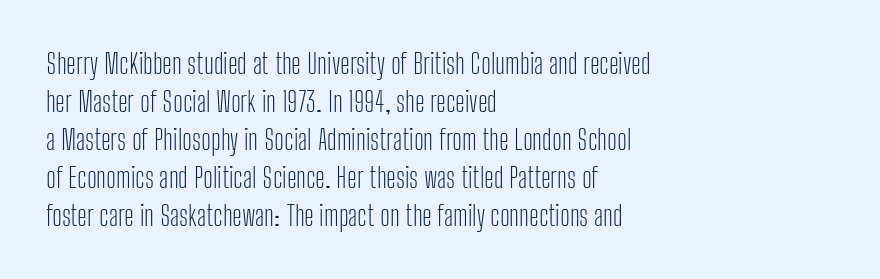
The image shows 28 px light, condensed sans-serif type, upright; set left-aligned, normal line spacing (1.36x), normal letter spacing, not underlined; low stroke contrast and a medium x-height.
